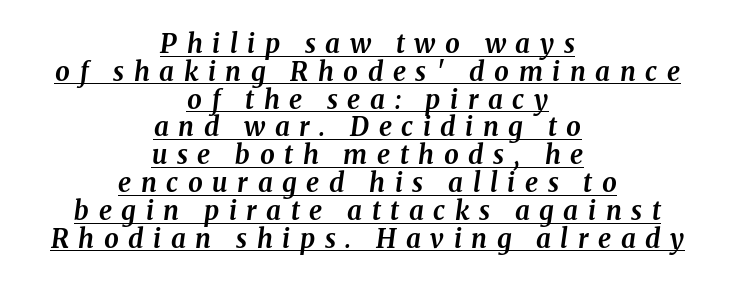
The image shows 26 px bold type, italic (leaning right); set centered, tight line spacing (1.07x), unusually wide letter spacing (+0.37 em), underlined.
